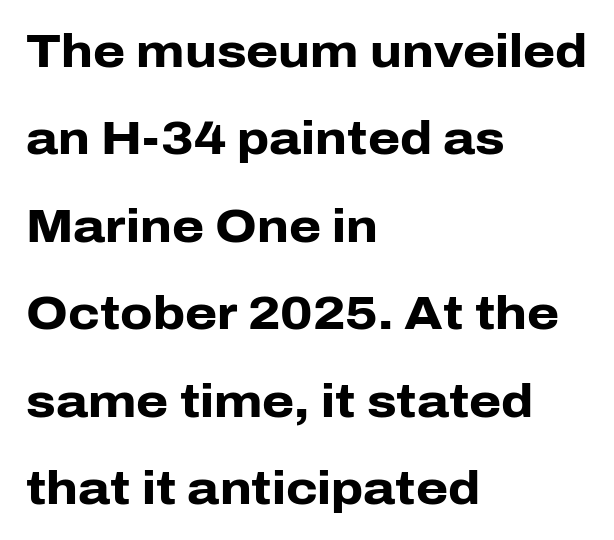
What kind of face is this? One without serifs — a sans. Plenty of ink on the page — the face is bold. Baseline-to-baseline distance is far greater than the letter height. There is no visible air inserted between adjacent glyphs. Does the lettering tilt? It doesn't — this is upright.
